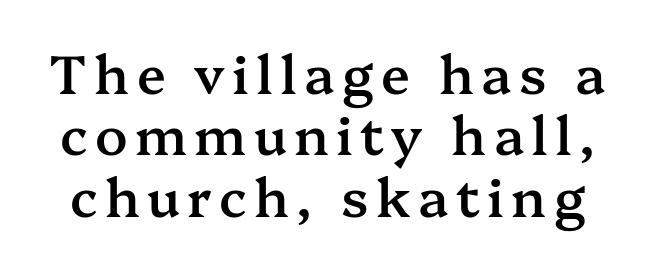
The image shows 53 px semibold serif type, upright; set line spacing 1.16x, not underlined; medium stroke contrast and a medium x-height.
